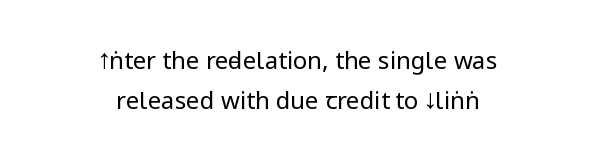
{"italic": "no", "bold": "no", "underline": "no", "align": "center", "line_spacing": "normal", "line_spacing_ratio": 1.67, "letter_spacing": "normal", "letter_spacing_em": 0.0, "glyph_px": 24}
